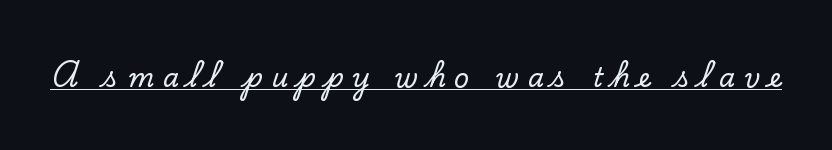
Q: Is the text italic (slanted)? A: Yes.
Q: Is the text underlined? A: Yes.
Q: Is the spacing between letters normal or unusually wide? A: Unusually wide.
